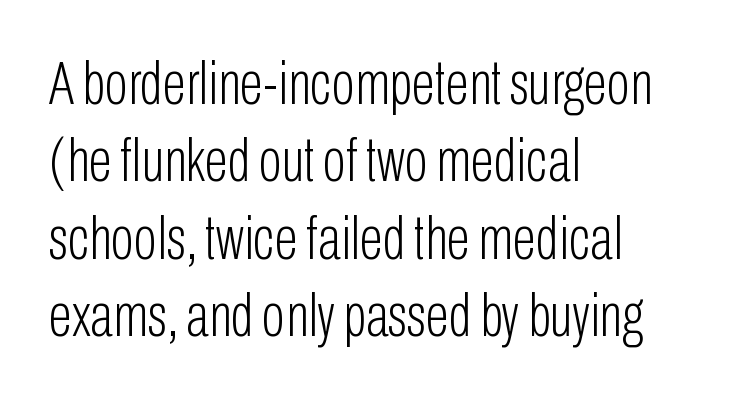
{"serif": "no", "italic": "no", "bold": "no", "weight": "light", "width": "condensed", "stroke_contrast": "low", "x_height": "medium", "monospaced": "no", "underline": "no", "align": "left", "line_spacing": "normal", "line_spacing_ratio": 1.25, "letter_spacing": "normal", "letter_spacing_em": 0.0, "glyph_px": 62}
